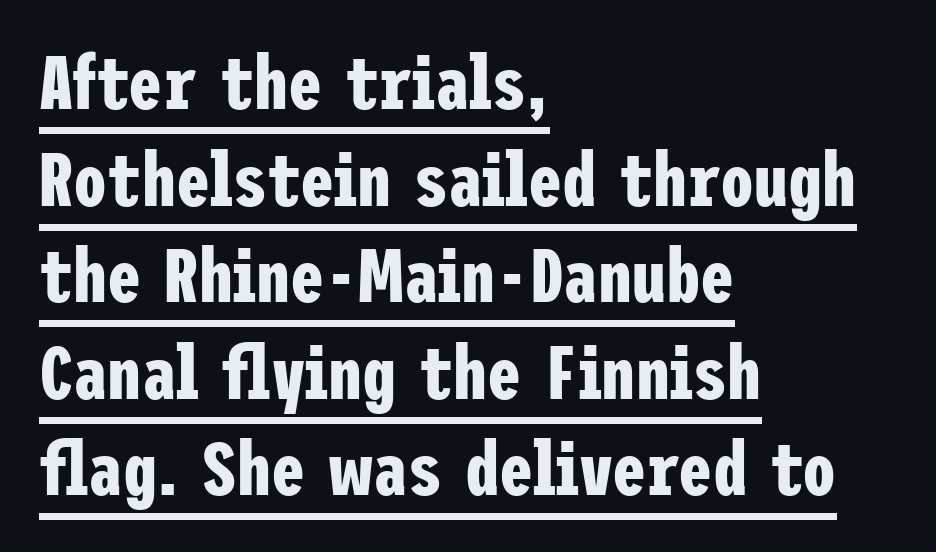
Q: Is the text bold? A: Yes.
Q: Is the text italic (slanted)? A: No, it is upright.
Q: Is the typeface a serif or a sans-serif typeface? A: Sans-serif.
Q: Is the text underlined? A: Yes.
Q: How is the paragraph aligned? A: Left-aligned.
Q: Is the spacing between letters normal or unusually wide? A: Normal.
Q: Is the spacing between lines tight, normal or loose? A: Normal.
Q: Width (condensed, normal, or wide)? A: Condensed.
Q: Stroke contrast? A: Low.
Q: x-height? A: Medium.
